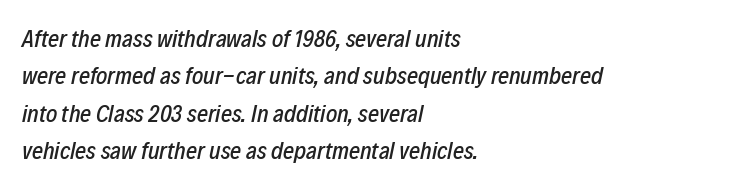
The image shows 24 px text type, italic (leaning right); set left-aligned, normal line spacing (1.56x), normal letter spacing, not underlined.
